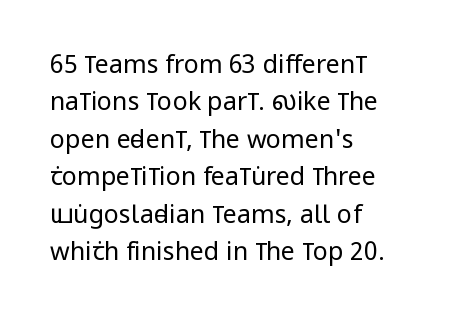
{"italic": "no", "bold": "no", "underline": "no", "align": "left", "line_spacing": "normal", "line_spacing_ratio": 1.5, "letter_spacing": "normal", "letter_spacing_em": 0.0, "glyph_px": 25}
